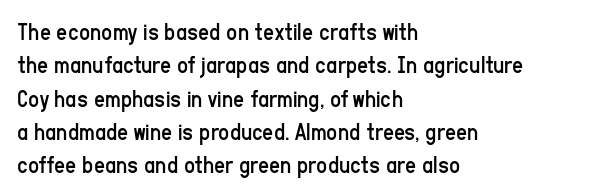
The image shows 24 px text type, upright; set left-aligned, normal line spacing (1.39x), normal letter spacing, not underlined.
